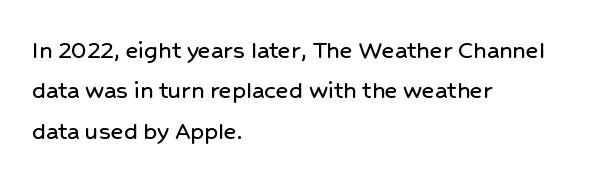
No italicization has been applied; the sample stays upright. This block has exactly the height ordinary leading produces. Students, note that the glyphs here touch the page at normal intervals. Typeset ragged right — the left edge is the straight one.
